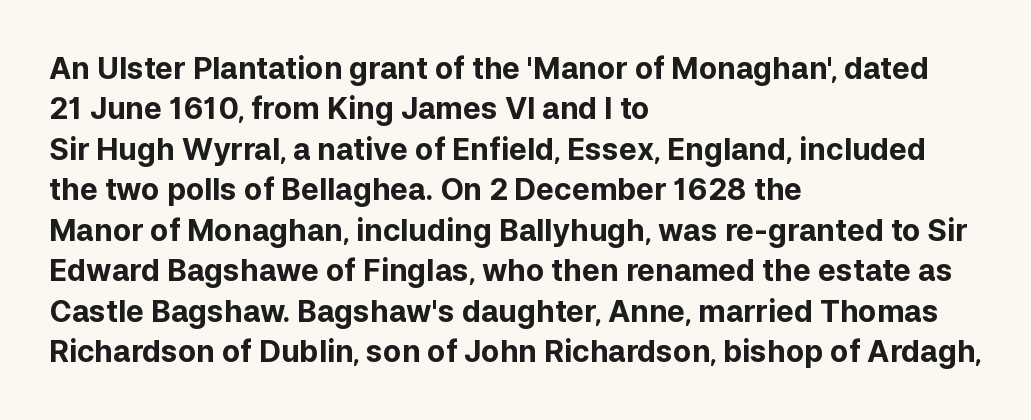
The image shows 30 px bold sans-serif type, upright; set left-aligned, normal line spacing (1.35x), normal letter spacing, not underlined; low stroke contrast and a medium x-height.
